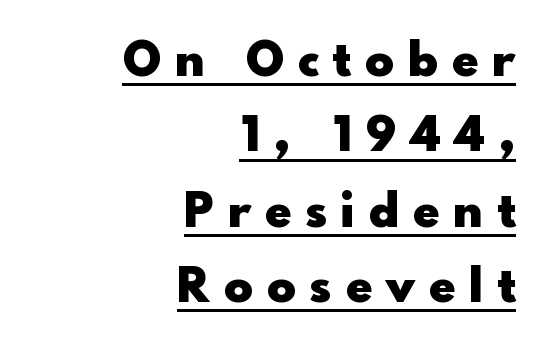
{"serif": "no", "italic": "no", "bold": "yes", "weight": "heavy", "width": "normal", "x_height": "small", "monospaced": "no", "underline": "yes", "align": "right", "line_spacing": "normal", "line_spacing_ratio": 1.57, "letter_spacing": "wide", "letter_spacing_em": 0.3, "glyph_px": 48}
